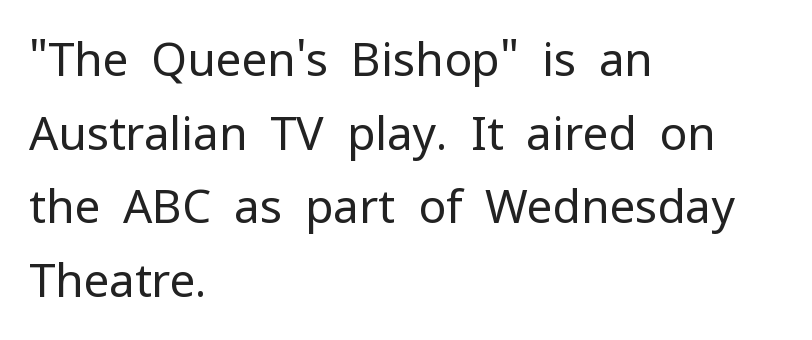
The tracking reads as untouched default to a designer's eye. The baseline area is clear. The passage is arranged the way most books set body copy — flush left. Rendered with straight, roman letterforms. The face used here is proportionally spaced, like ordinary book or web type.
